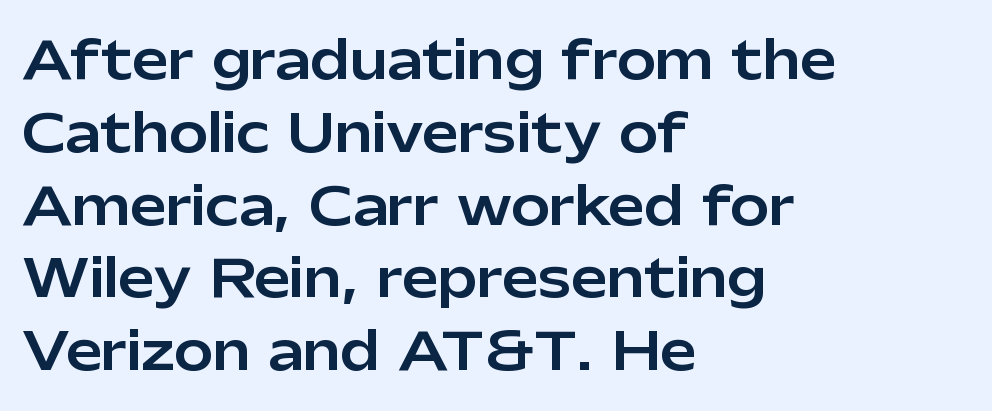
Q: Is the text italic (slanted)? A: No, it is upright.
Q: Is the typeface a serif or a sans-serif typeface? A: Sans-serif.
Q: Is the text underlined? A: No.
Q: How is the paragraph aligned? A: Left-aligned.
Q: Is the spacing between letters normal or unusually wide? A: Normal.
Q: Is the spacing between lines tight, normal or loose? A: Normal.
Q: Width (condensed, normal, or wide)? A: Normal.
Q: Stroke contrast? A: Low.
Q: x-height? A: Medium.
Q: Monospaced? A: No.
